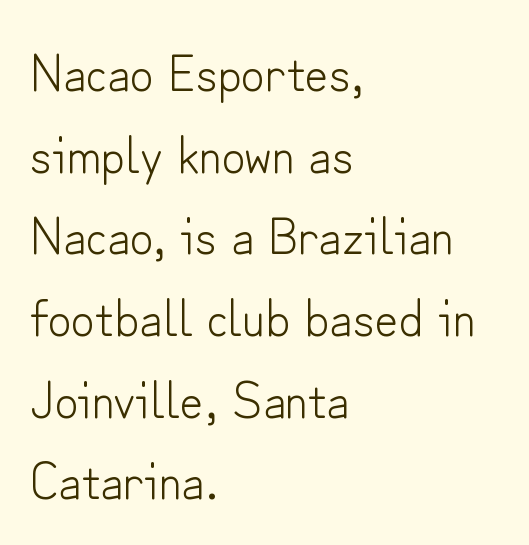
The image shows 52 px light sans-serif type, upright; set left-aligned, normal line spacing (1.57x), normal letter spacing, not underlined; low stroke contrast and a small x-height.
